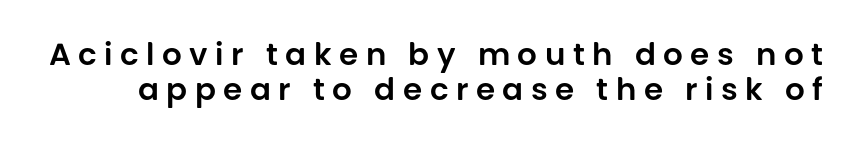
The font's upright variant was chosen for this text. This rendering widens character spacing well past its baseline value. Summary of vertical rhythm: compact, with narrow interline spacing. Are there feet on the stems? There aren't — it's a sans. Each letter keeps its own natural width here, so spacing adapts to shape. The area under the type is left untouched.
